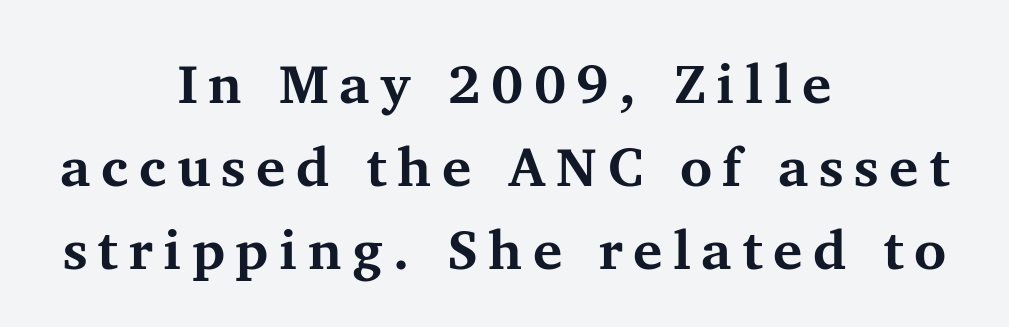
Q: Is the text bold? A: Yes.
Q: Is the text italic (slanted)? A: No, it is upright.
Q: Is the typeface a serif or a sans-serif typeface? A: Serif.
Q: Is the text underlined? A: No.
Q: How is the paragraph aligned? A: Centered.
Q: Is the spacing between lines tight, normal or loose? A: Normal.
Q: Width (condensed, normal, or wide)? A: Normal.
Q: Stroke contrast? A: Medium.
Q: x-height? A: Medium.
Q: Monospaced? A: No.
